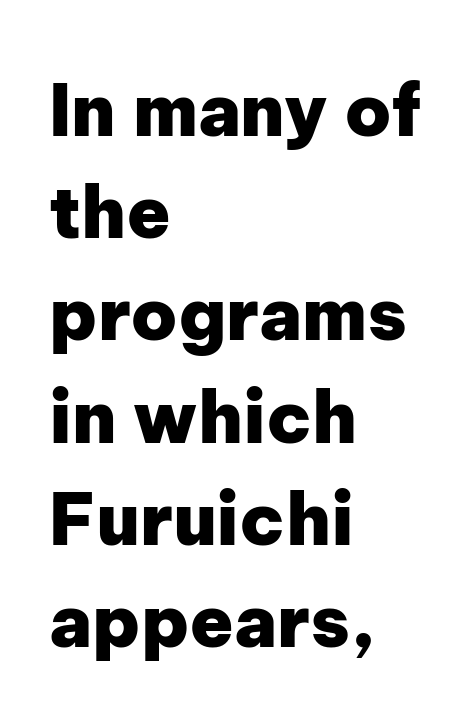
The image shows 72 px heavy sans-serif type, upright; set left-aligned, normal line spacing (1.42x), normal letter spacing, not underlined; low stroke contrast and a medium x-height.
